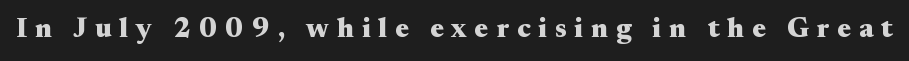
The image shows 28 px heavy, wide serif type, upright; set unusually wide letter spacing (+0.28 em), not underlined; medium stroke contrast and a small x-height.
